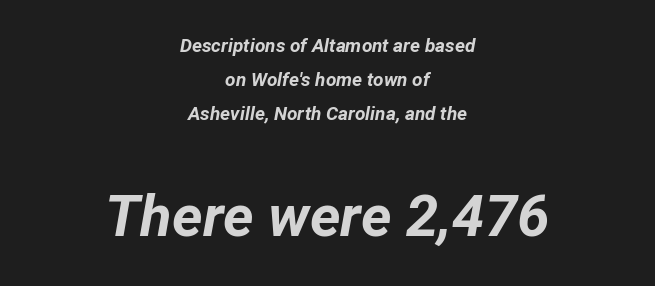
Q: Is the text bold? A: Yes.
Q: Is the text italic (slanted)? A: Yes, it leans right by about 12 degrees.
Q: Is the text underlined? A: No.
Q: How is the paragraph aligned? A: Centered.
Q: Is the spacing between letters normal or unusually wide? A: Normal.
Q: Which block of text is set in a larger size, the first (top) or the second (bottom)? A: The second (bottom) one.
Q: Width (condensed, normal, or wide)? A: Normal.
Q: Stroke contrast? A: Low.
Q: x-height? A: Medium.
Q: Monospaced? A: No.
